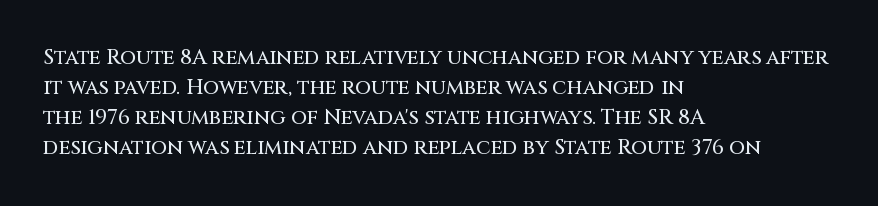
Q: Is the text italic (slanted)? A: No, it is upright.
Q: Is the text underlined? A: No.
Q: How is the paragraph aligned? A: Left-aligned.
Q: Is the spacing between letters normal or unusually wide? A: Normal.
Q: Is the spacing between lines tight, normal or loose? A: Normal.
